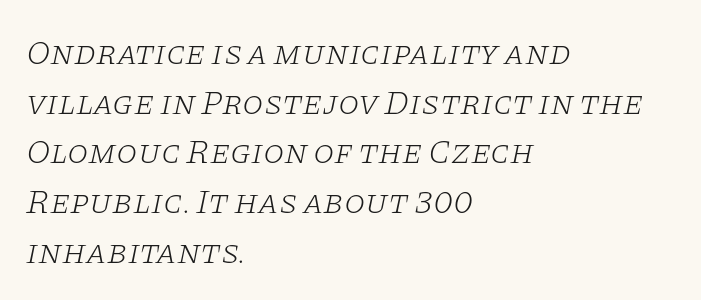
Old-style or modern, the face here clearly has serifs. Just letters on the line, the space beneath them empty. These glyphs show unthickened strokes, regular width or finer. The face used here is proportionally spaced, like ordinary book or web type. Italic? Definitely — the glyphs are oblique. Successive baselines arrive at the customary interval.
